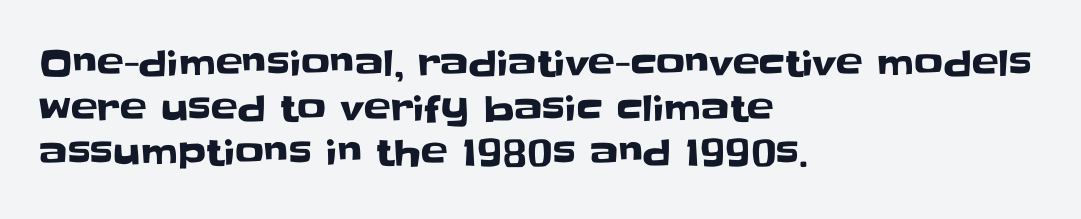
{"serif": "no", "italic": "no", "width": "normal", "stroke_contrast": "low", "x_height": "large", "monospaced": "no", "underline": "no", "align": "left", "line_spacing_ratio": 1.24, "letter_spacing": "normal", "letter_spacing_em": 0.0, "glyph_px": 36}
